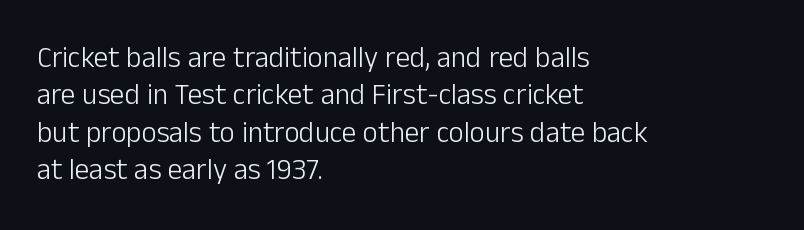
The type is set solid horizontally, with unmodified tracking. Check where the strokes stop: nothing finishes them off — pure sans. Looks like regular typesetting: each glyph gets only the width it needs. The area under the type is left untouched.
